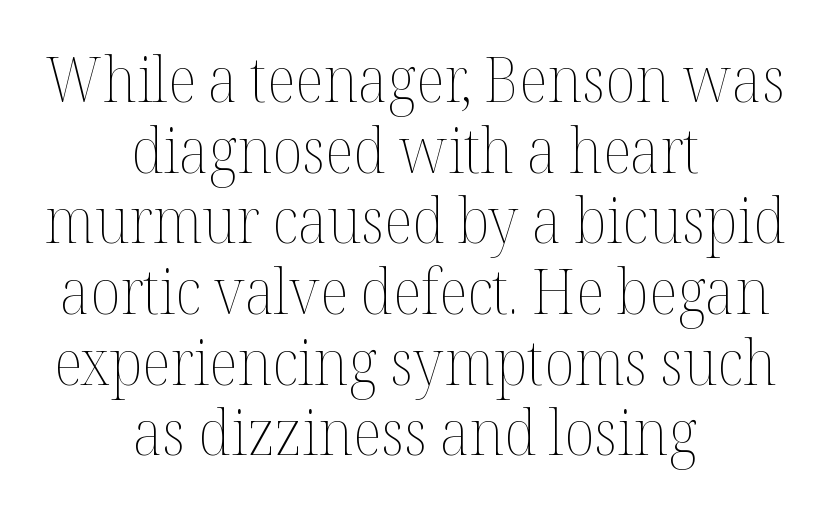
Q: Is the text bold? A: No.
Q: Is the text italic (slanted)? A: No, it is upright.
Q: Is the text underlined? A: No.
Q: How is the paragraph aligned? A: Centered.
Q: Is the spacing between letters normal or unusually wide? A: Normal.
Q: Is the spacing between lines tight, normal or loose? A: Tight.
Q: Width (condensed, normal, or wide)? A: Normal.
Q: Stroke contrast? A: Medium.
Q: x-height? A: Medium.
Q: Monospaced? A: No.
